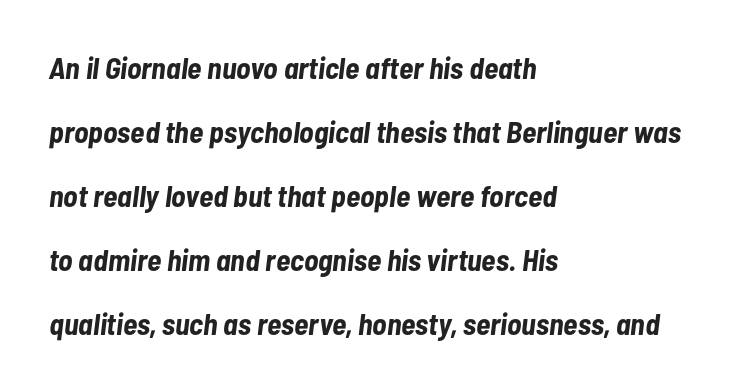
The image shows 30 px bold, condensed type, italic (leaning right); set left-aligned, loose line spacing (2.13x), normal letter spacing, not underlined; low stroke contrast and a medium x-height.
